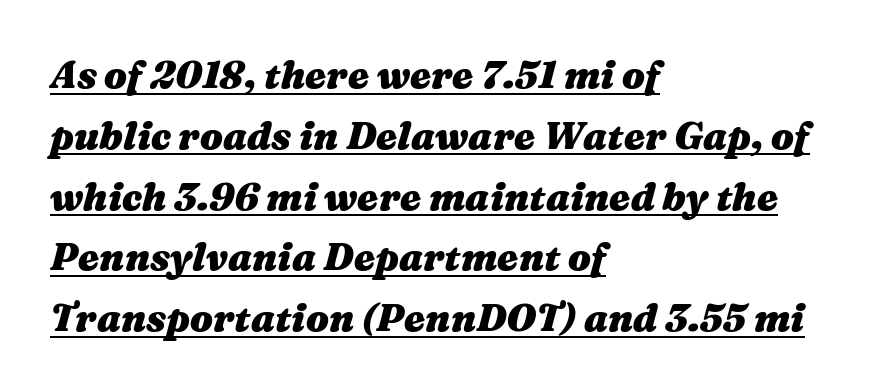
Descenders here cross a horizontal rule under the line. Thick stems and heavy bowls — unmistakably bold. Tracking here is standard; glyphs follow each other at the usual distance. Short and long lines alike share a common starting point at left. One glance says typical: line gaps are just what's usual.
